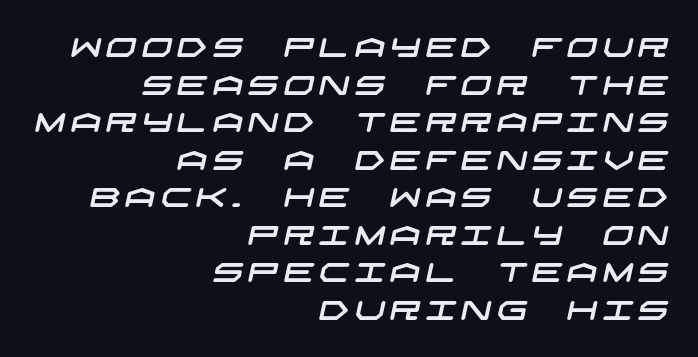
The compositor pushed each line to the right boundary. Lines of text with bare space underneath. Leading: standard.
